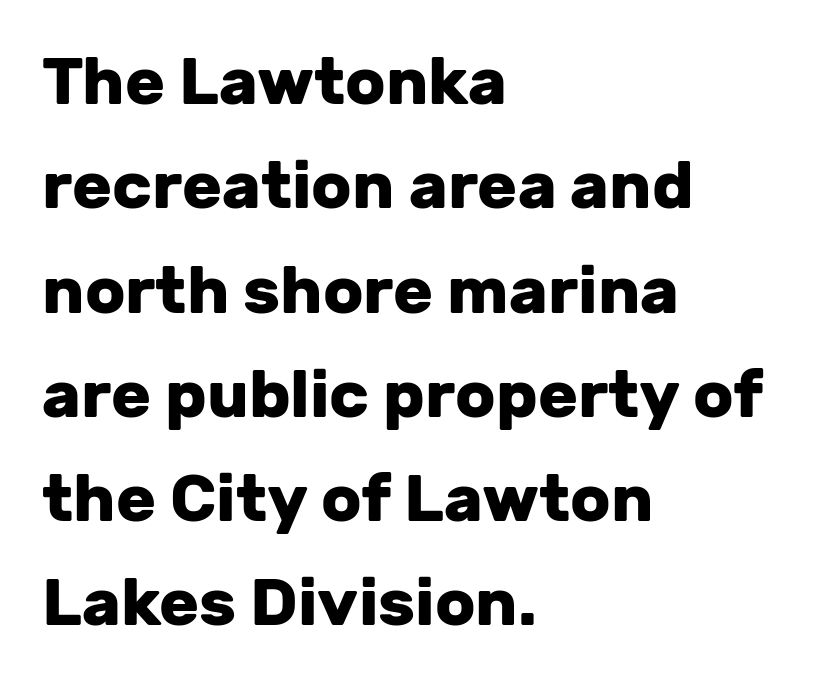
The image shows 66 px heavy sans-serif type, upright; set left-aligned, normal line spacing (1.58x), normal letter spacing, not underlined; low stroke contrast and a medium x-height.
